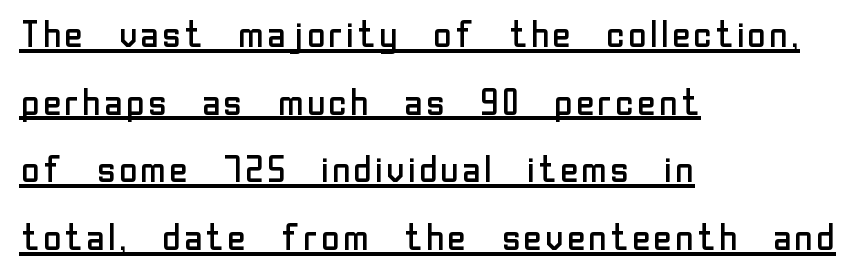
{"serif": "no", "italic": "no", "bold": "no", "weight": "regular", "width": "normal", "stroke_contrast": "low", "x_height": "medium", "monospaced": "no", "underline": "yes", "align": "left", "line_spacing_ratio": 1.83, "letter_spacing": "normal", "letter_spacing_em": 0.0, "glyph_px": 37}
